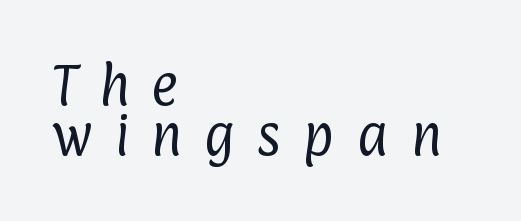
A classic flush-left, rag-right setting is used for this passage. Think standard paragraph weight, or any step lighter than that. The type is letterspaced generously, with wide tracking. The passage shown is not underscored anywhere. This sample has the flowing, uneven cadence of proportional lettering. Are there feet on the stems? There aren't — it's a sans.
